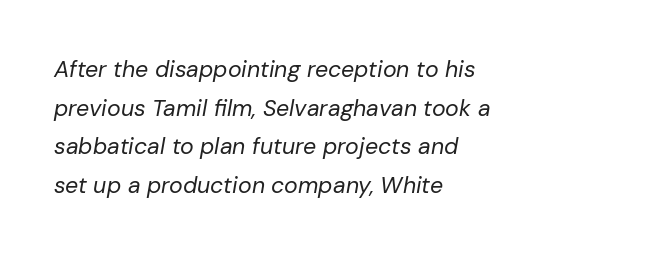
Q: Is the text bold? A: No.
Q: Is the text italic (slanted)? A: Yes, it leans right by about 10 degrees.
Q: Is the text underlined? A: No.
Q: How is the paragraph aligned? A: Left-aligned.
Q: Is the spacing between letters normal or unusually wide? A: Normal.
Q: Is the spacing between lines tight, normal or loose? A: Normal.
